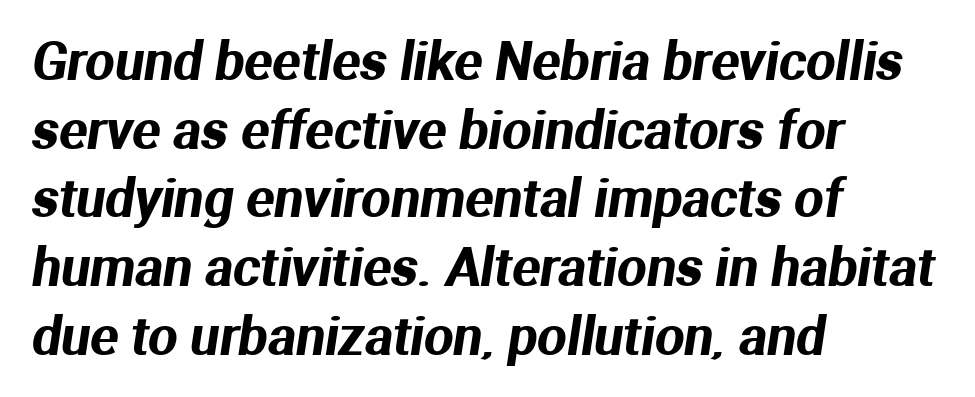
Students, note that the glyphs here touch the page at normal intervals. Descenders are the only things crossing below the line. Students, observe: this is what conventionally led text looks like. Do the characters align in a grid? No, the font is proportional. Serif or sans? Sans — the stroke terminals are bare. The lines are quadded left.
